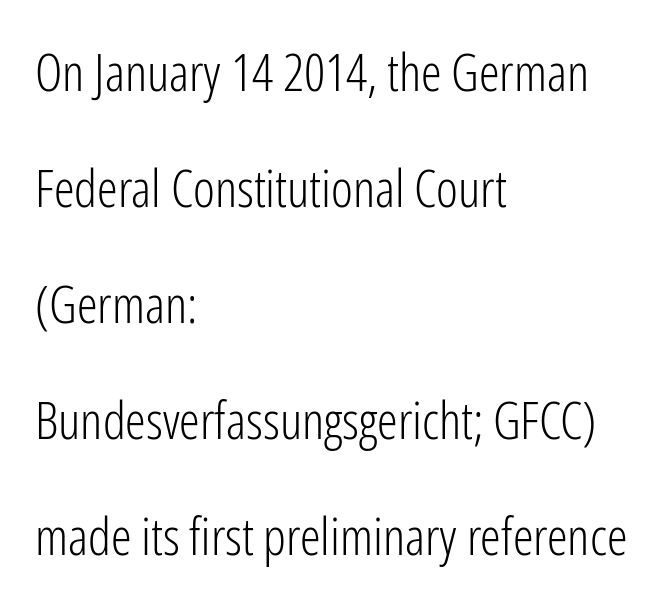
The paragraph shown leans on its left margin. The line texture is even and compact thanks to regular tracking. It's the straight-up-and-down kind of type. Decoration check: the copy has no underline.
